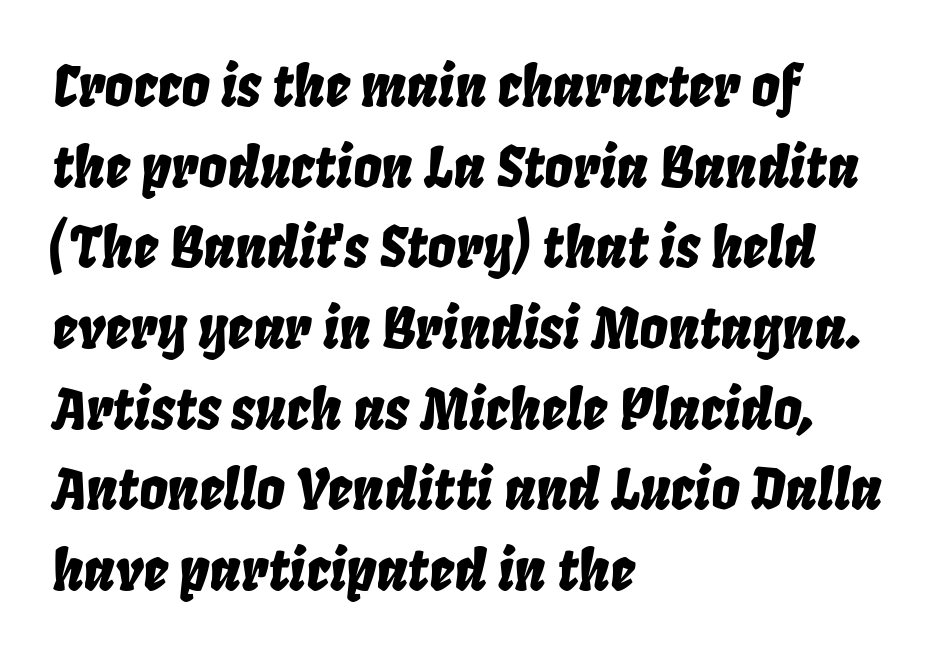
{"italic": "yes", "lean": "right", "slant_degrees": 8, "width": "condensed", "stroke_contrast": "low", "x_height": "large", "monospaced": "no", "underline": "no", "align": "left", "line_spacing": "normal", "line_spacing_ratio": 1.44, "letter_spacing": "normal", "letter_spacing_em": 0.0, "glyph_px": 56}
